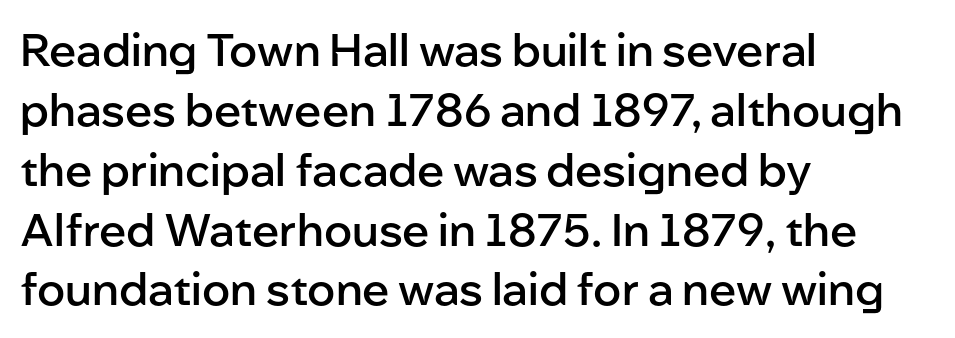
Q: Is the text bold? A: Semi-bold.
Q: Is the text italic (slanted)? A: No, it is upright.
Q: Is the typeface a serif or a sans-serif typeface? A: Sans-serif.
Q: Is the text underlined? A: No.
Q: How is the paragraph aligned? A: Left-aligned.
Q: Is the spacing between letters normal or unusually wide? A: Normal.
Q: Is the spacing between lines tight, normal or loose? A: Normal.
Q: Width (condensed, normal, or wide)? A: Normal.
Q: Stroke contrast? A: Low.
Q: x-height? A: Medium.
Q: Monospaced? A: No.
